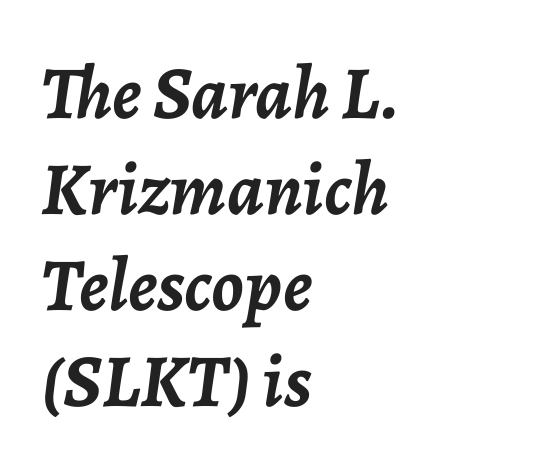
{"italic": "yes", "lean": "right", "slant_degrees": 7, "bold": "yes", "weight": "semibold", "width": "normal", "stroke_contrast": "low", "x_height": "medium", "monospaced": "no", "underline": "no", "align": "left", "line_spacing": "normal", "line_spacing_ratio": 1.28, "letter_spacing": "normal", "letter_spacing_em": 0.0, "glyph_px": 75}
